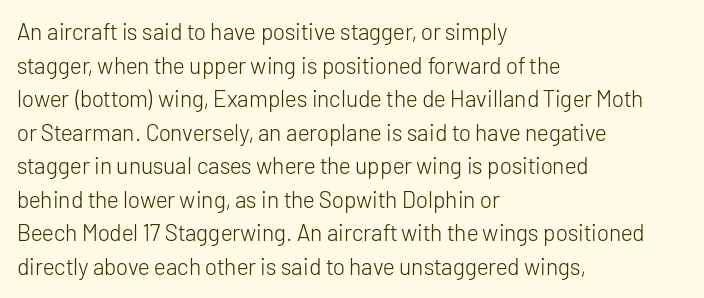
The image shows 23 px text type, upright; set left-aligned, normal line spacing (1.46x), normal letter spacing, not underlined.
